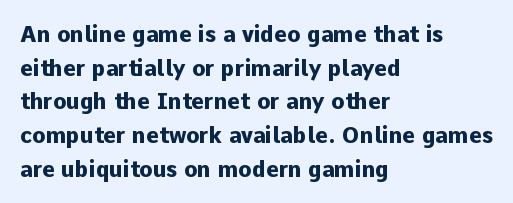
The image shows 22 px bold type, upright; set left-aligned, normal line spacing (1.53x), normal letter spacing, not underlined.
